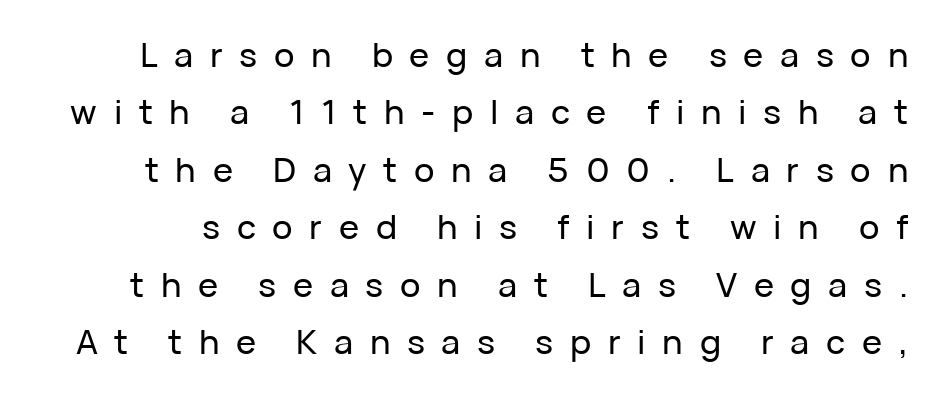
{"serif": "no", "italic": "no", "width": "normal", "stroke_contrast": "low", "x_height": "medium", "monospaced": "no", "underline": "no", "line_spacing": "normal", "line_spacing_ratio": 1.69, "letter_spacing": "wide", "letter_spacing_em": 0.49, "glyph_px": 34}
